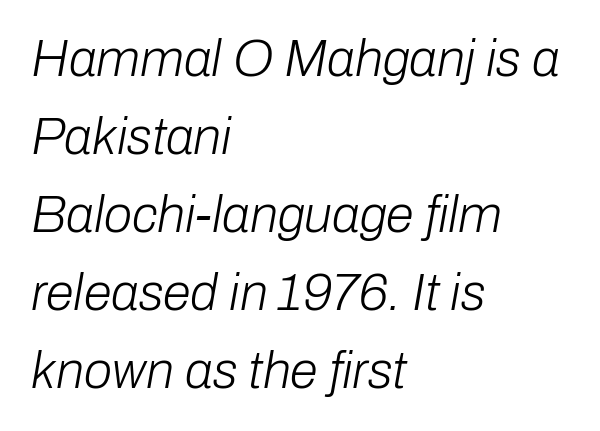
The image shows 51 px light type, italic (leaning right); set left-aligned, normal line spacing (1.53x), normal letter spacing, not underlined; low stroke contrast and a medium x-height.
